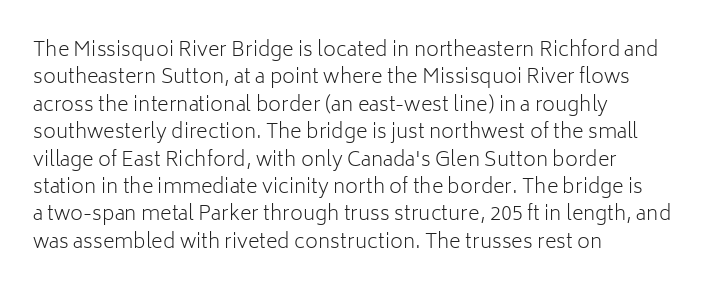
The image shows 20 px text type, upright; set left-aligned, normal line spacing (1.37x), normal letter spacing, not underlined.
